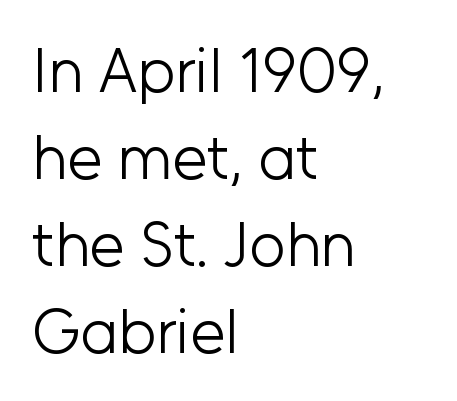
Q: Is the text bold? A: No.
Q: Is the text italic (slanted)? A: No, it is upright.
Q: Is the typeface a serif or a sans-serif typeface? A: Sans-serif.
Q: Is the text underlined? A: No.
Q: How is the paragraph aligned? A: Left-aligned.
Q: Is the spacing between letters normal or unusually wide? A: Normal.
Q: Is the spacing between lines tight, normal or loose? A: Normal.
Q: Width (condensed, normal, or wide)? A: Normal.
Q: Stroke contrast? A: Low.
Q: x-height? A: Medium.
Q: Monospaced? A: No.
